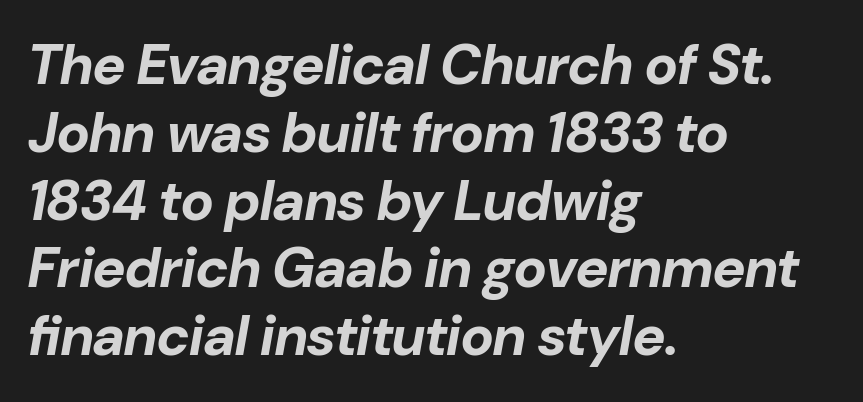
{"italic": "yes", "lean": "right", "slant_degrees": 10, "bold": "yes", "weight": "bold", "width": "normal", "stroke_contrast": "low", "x_height": "medium", "monospaced": "no", "underline": "no", "align": "left", "line_spacing_ratio": 1.21, "letter_spacing": "normal", "letter_spacing_em": 0.0, "glyph_px": 56}
